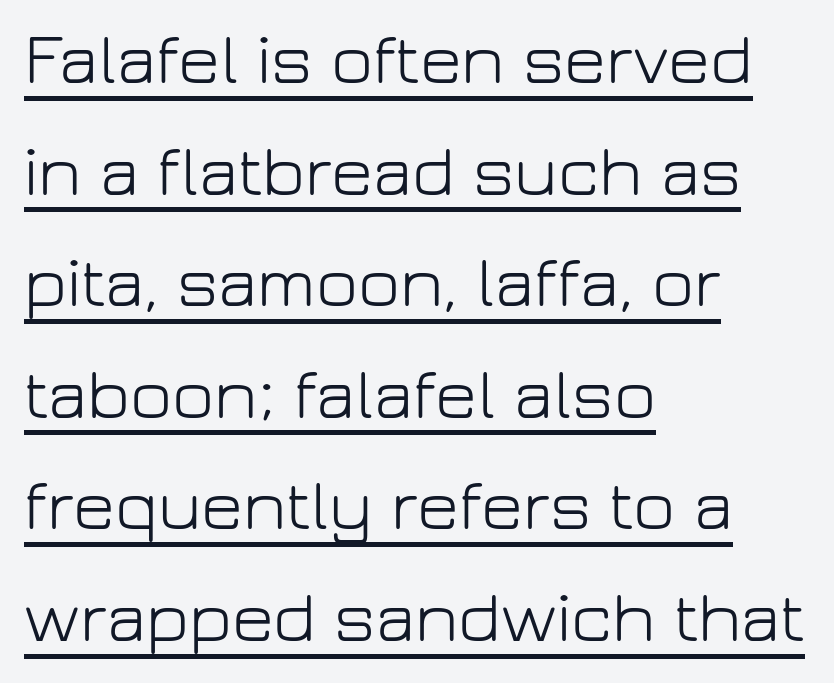
The image shows 72 px light sans-serif type, upright; set left-aligned, normal line spacing (1.55x), normal letter spacing, underlined; low stroke contrast and a medium x-height.
